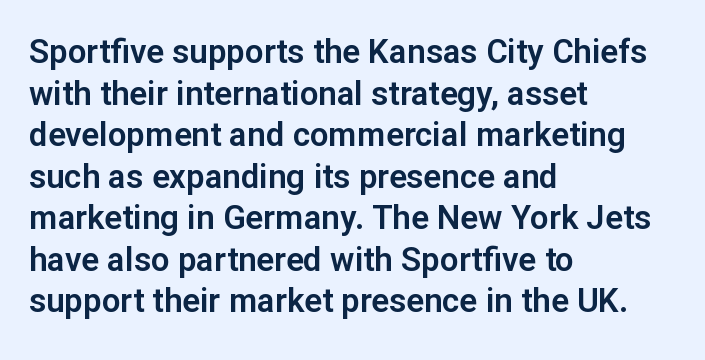
Q: Is the text italic (slanted)? A: No, it is upright.
Q: Is the typeface a serif or a sans-serif typeface? A: Sans-serif.
Q: Is the text underlined? A: No.
Q: How is the paragraph aligned? A: Left-aligned.
Q: Is the spacing between letters normal or unusually wide? A: Normal.
Q: Is the spacing between lines tight, normal or loose? A: Normal.
Q: Width (condensed, normal, or wide)? A: Normal.
Q: Stroke contrast? A: Low.
Q: x-height? A: Medium.
Q: Monospaced? A: No.
